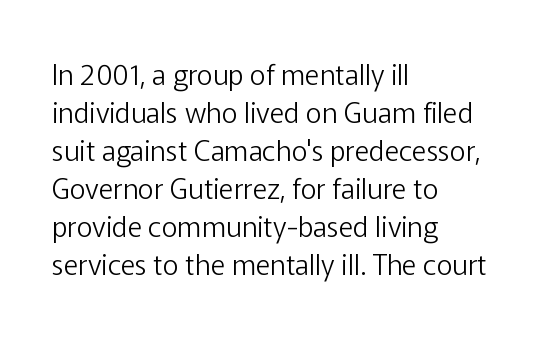
{"serif": "no", "italic": "no", "bold": "no", "weight": "light", "width": "normal", "stroke_contrast": "low", "x_height": "medium", "monospaced": "no", "underline": "no", "align": "left", "line_spacing": "normal", "line_spacing_ratio": 1.36, "letter_spacing": "normal", "letter_spacing_em": 0.0, "glyph_px": 28}
